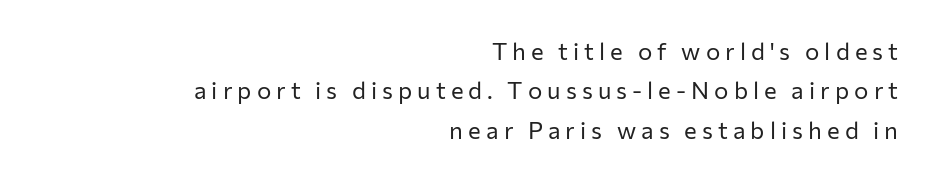
Students, note that the glyphs here are deliberately spaced far apart. Evenly set lines give the paragraph a standard silhouette. The letters look calm and open, with moderate or lighter stems. The paragraph has a hard right edge and a soft left edge.
